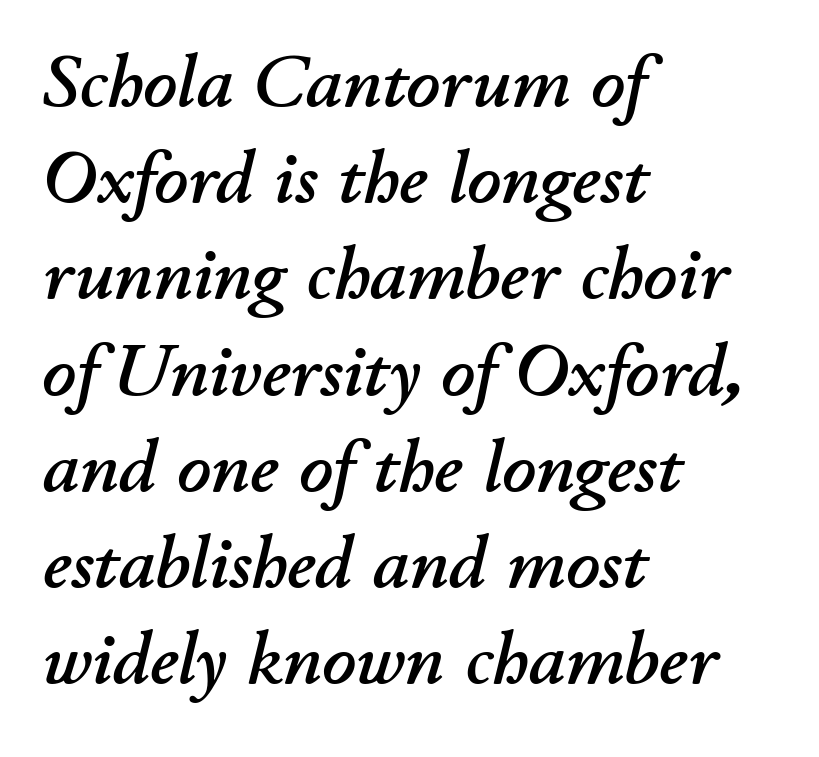
The image shows 74 px text type, italic (leaning right); set left-aligned, normal line spacing (1.3x), normal letter spacing, not underlined; low stroke contrast and a small x-height.
